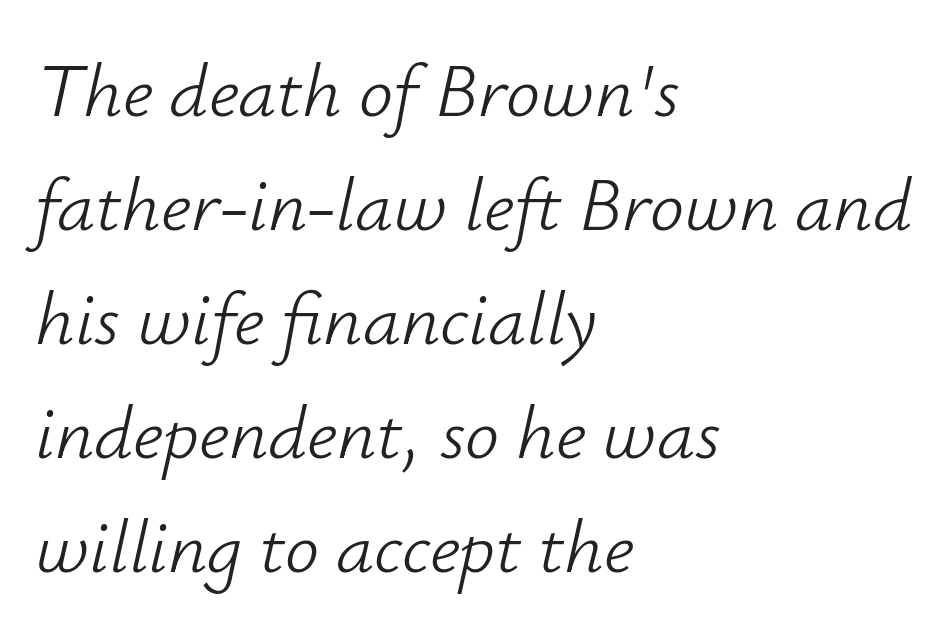
Inter-character spacing is left at the font's built-in metrics. The string is rendered with underlining switched off. A typesetter would call this leading conventional body-copy spacing. Is the stroke heavy? The answer is a plain regular-or-lighter. A student would call this left alignment; a typographer would say flush left, rag right. When letters slant like this, we call the style italic.
